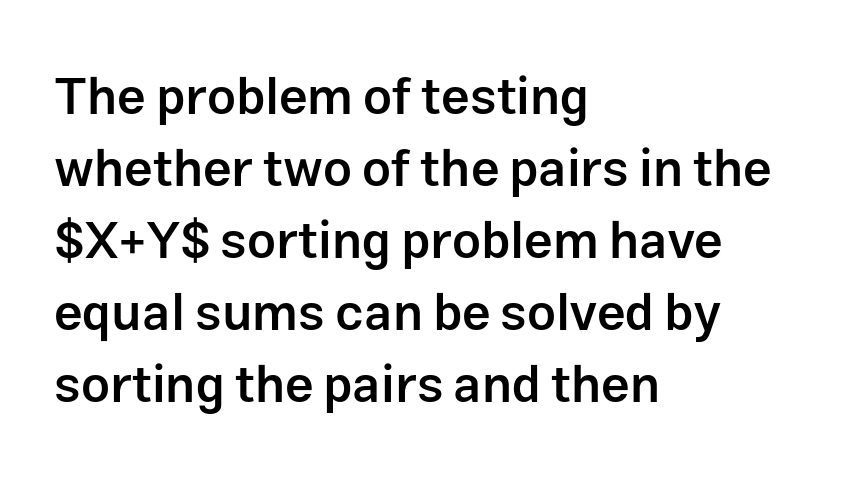
The image shows 51 px semibold sans-serif type, upright; set left-aligned, normal line spacing (1.41x), normal letter spacing, not underlined; low stroke contrast and a medium x-height.
